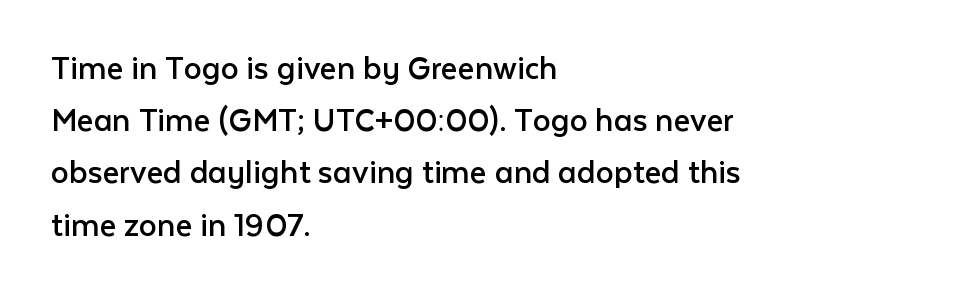
Q: Is the text bold? A: No.
Q: Is the text italic (slanted)? A: No, it is upright.
Q: Is the typeface a serif or a sans-serif typeface? A: Sans-serif.
Q: Is the text underlined? A: No.
Q: How is the paragraph aligned? A: Left-aligned.
Q: Is the spacing between letters normal or unusually wide? A: Normal.
Q: Is the spacing between lines tight, normal or loose? A: Normal.
Q: Width (condensed, normal, or wide)? A: Normal.
Q: Stroke contrast? A: Low.
Q: x-height? A: Medium.
Q: Monospaced? A: No.
